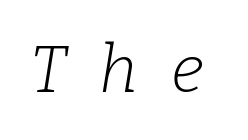
The image shows 66 px light serif type, italic (leaning right); set unusually wide letter spacing (+0.5 em), not underlined; low stroke contrast and a medium x-height.
